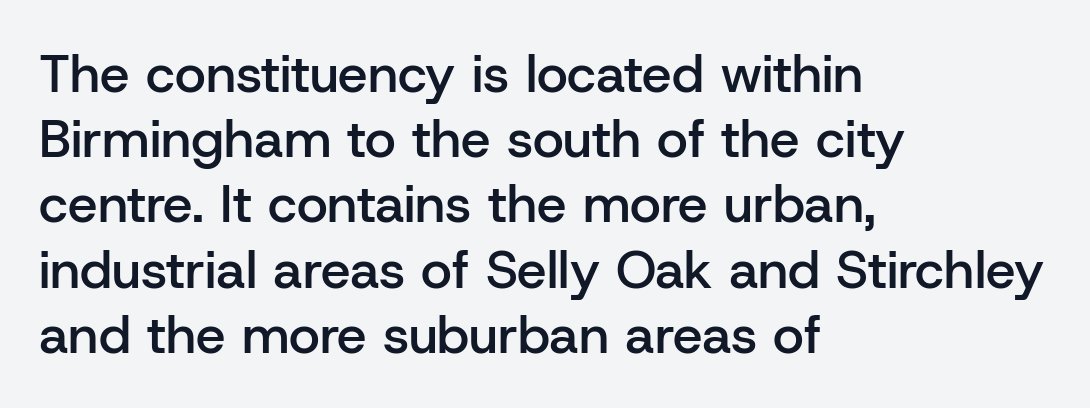
Q: Is the text bold? A: Semi-bold.
Q: Is the text italic (slanted)? A: No, it is upright.
Q: Is the typeface a serif or a sans-serif typeface? A: Sans-serif.
Q: Is the text underlined? A: No.
Q: How is the paragraph aligned? A: Left-aligned.
Q: Is the spacing between letters normal or unusually wide? A: Normal.
Q: Width (condensed, normal, or wide)? A: Normal.
Q: Stroke contrast? A: Low.
Q: x-height? A: Medium.
Q: Monospaced? A: No.
